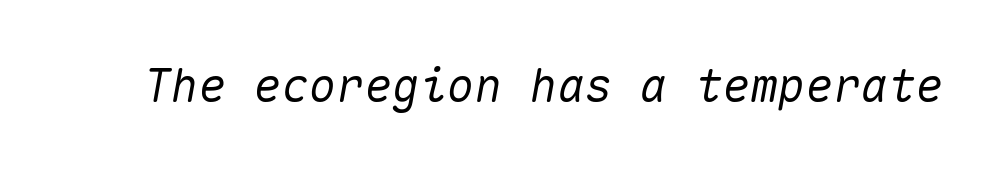
{"italic": "yes", "lean": "right", "slant_degrees": 10, "width": "normal", "stroke_contrast": "medium", "x_height": "medium", "monospaced": "yes", "underline": "no", "letter_spacing": "normal", "letter_spacing_em": 0.0, "glyph_px": 46}
